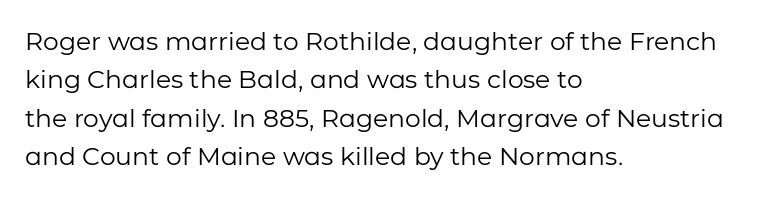
{"italic": "no", "bold": "no", "underline": "no", "align": "left", "line_spacing": "normal", "line_spacing_ratio": 1.54, "letter_spacing": "normal", "letter_spacing_em": 0.0, "glyph_px": 25}
